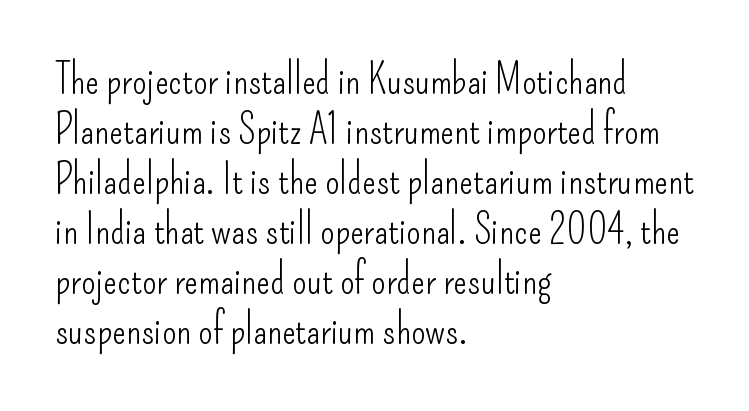
Q: Is the text bold? A: No.
Q: Is the text italic (slanted)? A: No, it is upright.
Q: Is the typeface a serif or a sans-serif typeface? A: Sans-serif.
Q: Is the text underlined? A: No.
Q: How is the paragraph aligned? A: Left-aligned.
Q: Is the spacing between letters normal or unusually wide? A: Normal.
Q: Width (condensed, normal, or wide)? A: Condensed.
Q: Stroke contrast? A: Low.
Q: x-height? A: Small.
Q: Monospaced? A: No.
